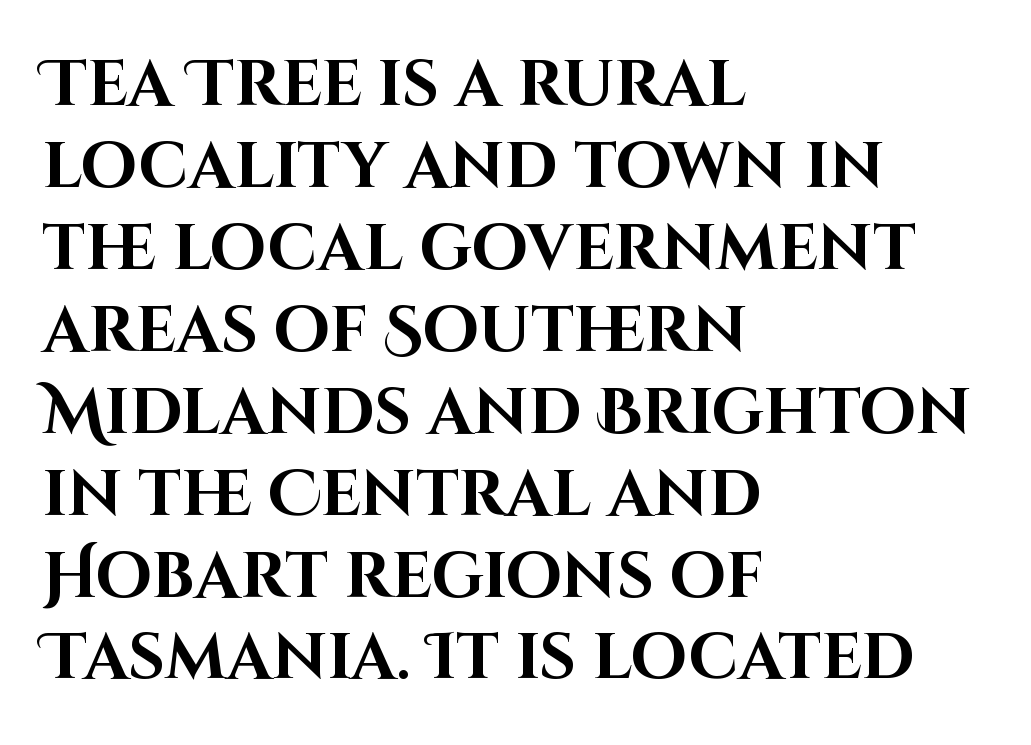
The image shows 64 px bold sans-serif type, upright; set left-aligned, normal line spacing (1.28x), normal letter spacing, not underlined; high stroke contrast and a large x-height.
